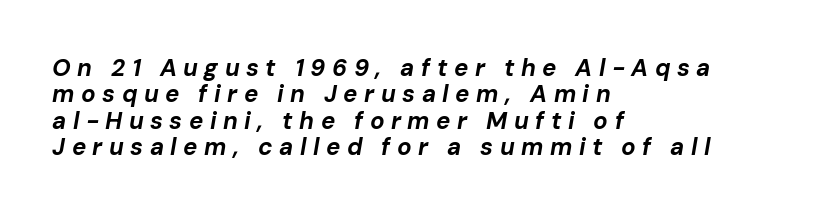
Q: Is the text bold? A: Yes.
Q: Is the text italic (slanted)? A: Yes, it leans right by about 10 degrees.
Q: Is the text underlined? A: No.
Q: How is the paragraph aligned? A: Left-aligned.
Q: Is the spacing between letters normal or unusually wide? A: Unusually wide.
Q: Is the spacing between lines tight, normal or loose? A: Tight.
